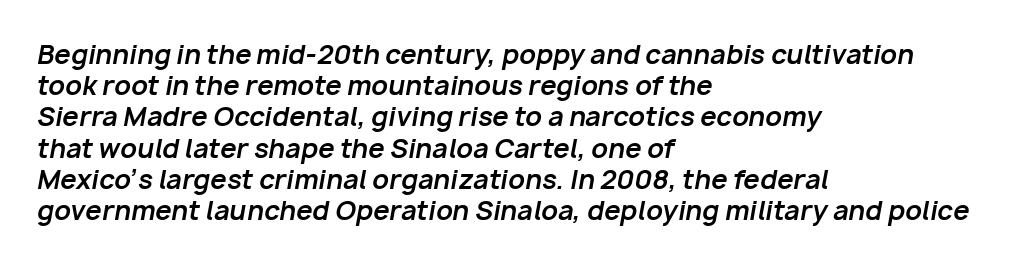
{"italic": "yes", "lean": "right", "slant_degrees": 10, "bold": "yes", "underline": "no", "align": "left", "line_spacing_ratio": 1.2, "letter_spacing": "normal", "letter_spacing_em": 0.0, "glyph_px": 26}
